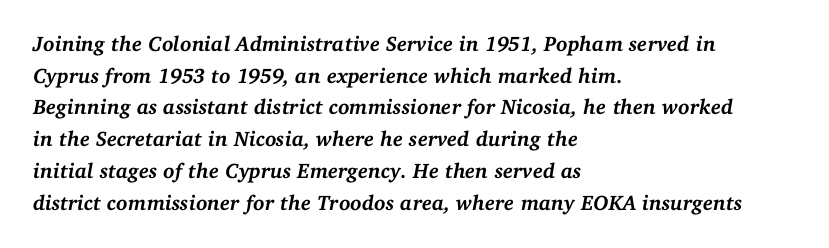
The image shows 21 px bold type, italic (leaning right); set left-aligned, normal line spacing (1.51x), normal letter spacing, not underlined.
